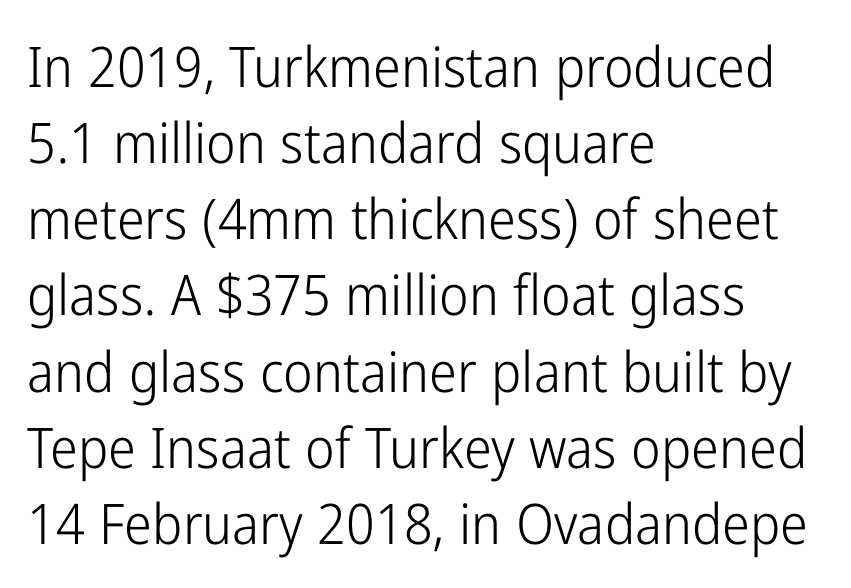
{"serif": "no", "italic": "no", "bold": "no", "weight": "light", "width": "condensed", "stroke_contrast": "low", "x_height": "medium", "monospaced": "no", "underline": "no", "align": "left", "line_spacing": "normal", "line_spacing_ratio": 1.36, "letter_spacing": "normal", "letter_spacing_em": 0.0, "glyph_px": 56}
